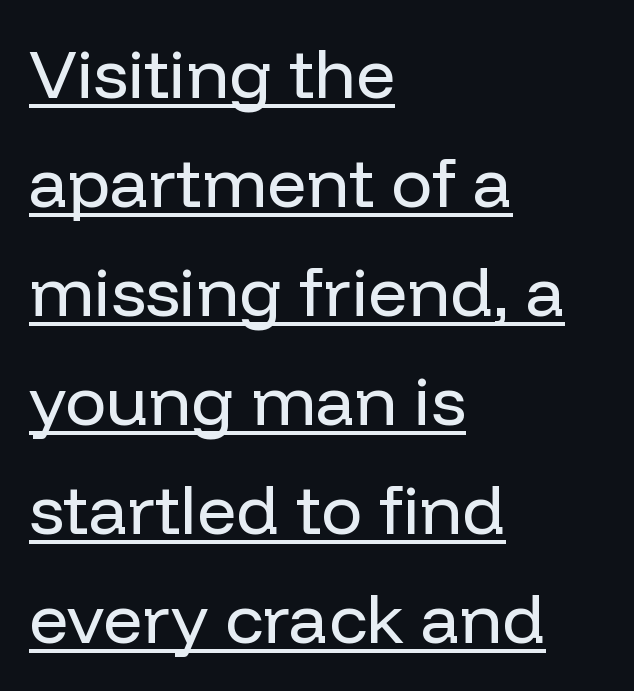
Q: Is the text bold? A: No.
Q: Is the text italic (slanted)? A: No, it is upright.
Q: Is the typeface a serif or a sans-serif typeface? A: Sans-serif.
Q: Is the text underlined? A: Yes.
Q: How is the paragraph aligned? A: Left-aligned.
Q: Is the spacing between letters normal or unusually wide? A: Normal.
Q: Is the spacing between lines tight, normal or loose? A: Normal.
Q: Width (condensed, normal, or wide)? A: Normal.
Q: Stroke contrast? A: Low.
Q: x-height? A: Medium.
Q: Monospaced? A: No.
